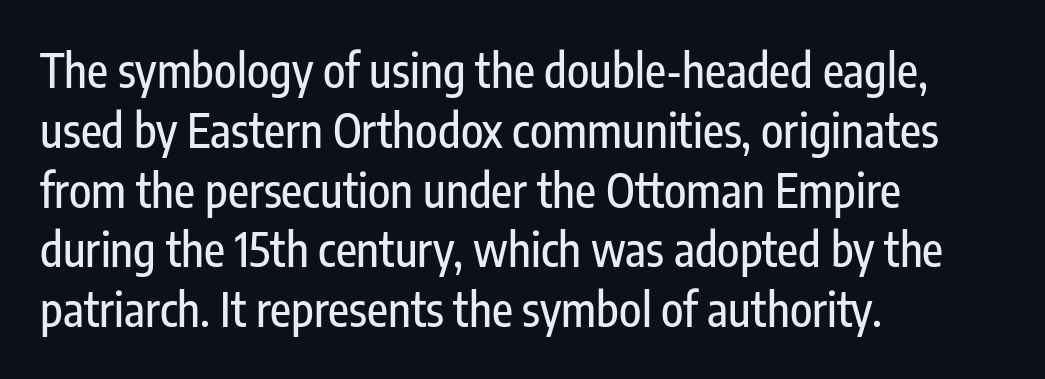
Q: Is the text italic (slanted)? A: No, it is upright.
Q: Is the typeface a serif or a sans-serif typeface? A: Sans-serif.
Q: Is the text underlined? A: No.
Q: How is the paragraph aligned? A: Left-aligned.
Q: Is the spacing between letters normal or unusually wide? A: Normal.
Q: Is the spacing between lines tight, normal or loose? A: Normal.
Q: Width (condensed, normal, or wide)? A: Condensed.
Q: Stroke contrast? A: Low.
Q: x-height? A: Medium.
Q: Monospaced? A: No.
